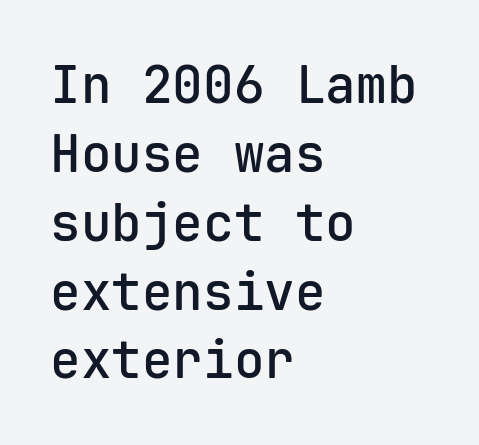
Set as a demibold, roughly 600 on the weight scale. This rendering leaves character spacing at its baseline value. Compared with typical paragraphs, the rows here are spaced about the same. Italic? Not at all — the glyphs are vertical. Line starts are locked; line ends wander.
